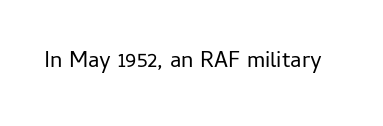
Q: Is the text bold? A: No.
Q: Is the text italic (slanted)? A: No, it is upright.
Q: Is the text underlined? A: No.
Q: Is the spacing between letters normal or unusually wide? A: Normal.
